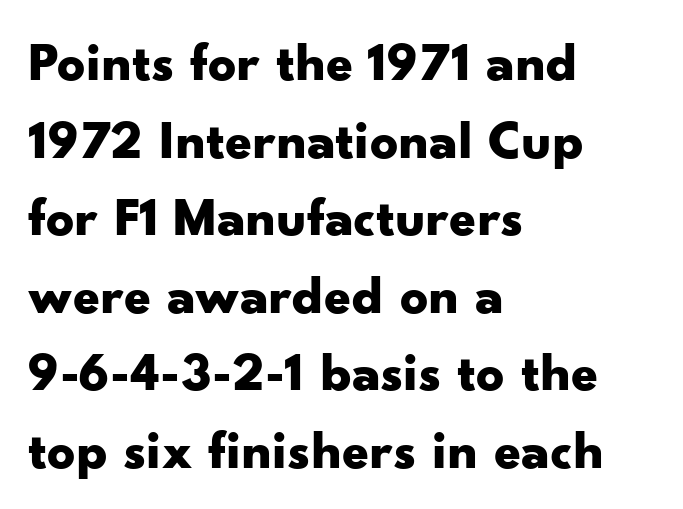
{"serif": "no", "italic": "no", "bold": "yes", "weight": "bold", "width": "wide", "stroke_contrast": "low", "x_height": "small", "monospaced": "no", "underline": "no", "align": "left", "line_spacing": "normal", "line_spacing_ratio": 1.41, "letter_spacing": "normal", "letter_spacing_em": 0.0, "glyph_px": 55}
